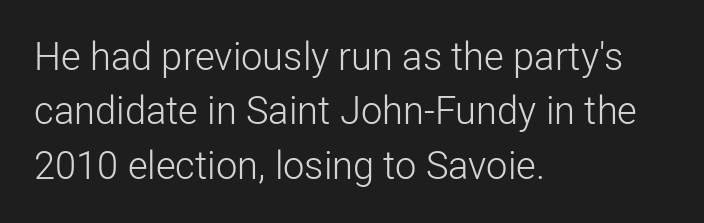
Q: Is the text bold? A: No.
Q: Is the text italic (slanted)? A: No, it is upright.
Q: Is the typeface a serif or a sans-serif typeface? A: Sans-serif.
Q: Is the text underlined? A: No.
Q: How is the paragraph aligned? A: Left-aligned.
Q: Is the spacing between letters normal or unusually wide? A: Normal.
Q: Is the spacing between lines tight, normal or loose? A: Normal.
Q: Width (condensed, normal, or wide)? A: Normal.
Q: Stroke contrast? A: Low.
Q: x-height? A: Medium.
Q: Monospaced? A: No.
